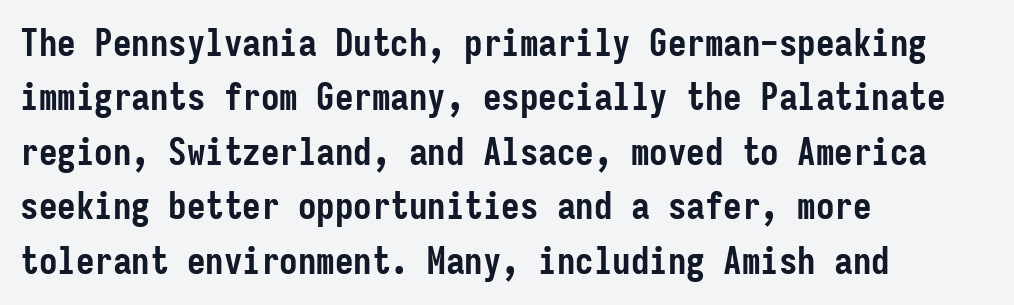
The image shows 37 px semibold, condensed sans-serif type, upright, monospaced; set left-aligned, normal line spacing (1.47x), normal letter spacing, not underlined; low stroke contrast and a medium x-height.
